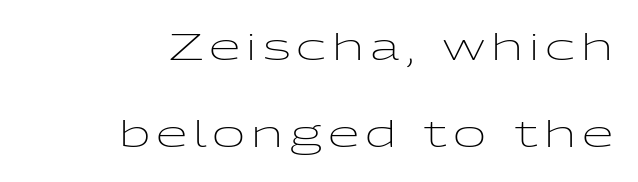
The image shows 36 px light, wide sans-serif type, upright; set right-aligned, loose line spacing (2.43x), not underlined; low stroke contrast and a medium x-height.
